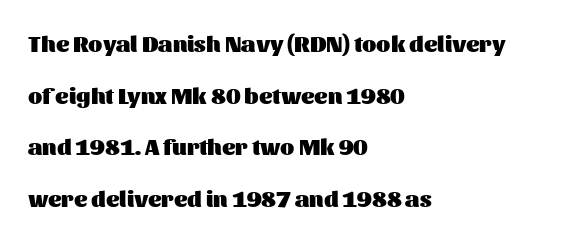
{"italic": "no", "bold": "yes", "underline": "no", "align": "left", "line_spacing": "loose", "line_spacing_ratio": 2.25, "letter_spacing": "normal", "letter_spacing_em": 0.0, "glyph_px": 23}
